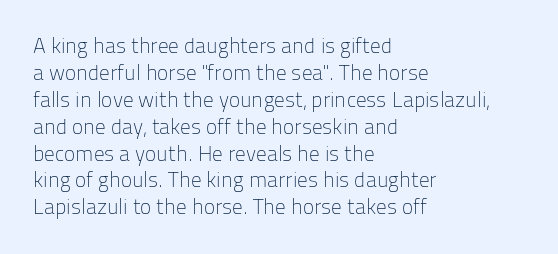
{"italic": "no", "bold": "no", "underline": "no", "align": "left", "line_spacing": "normal", "line_spacing_ratio": 1.28, "letter_spacing": "normal", "letter_spacing_em": 0.0, "glyph_px": 21}
